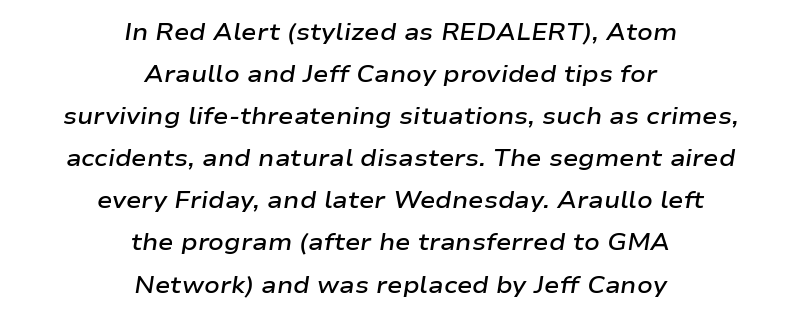
Short and long lines alike share a common midpoint. Short note: letters normally spaced. The typography opts for an oblique posture over an upright one. Letters rest on an invisible, unmarked baseline.
